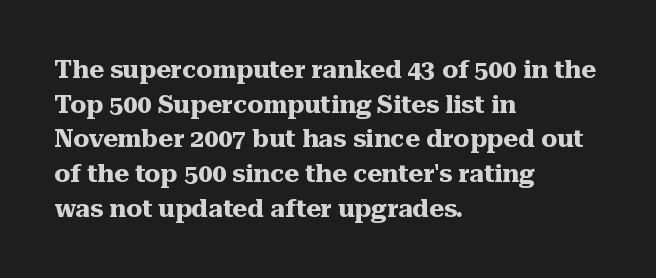
The image shows 25 px bold type, upright; set left-aligned, normal line spacing (1.39x), normal letter spacing, not underlined.
